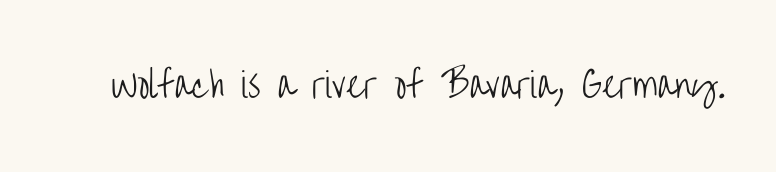
Regarding serifs, this sample does without them. Quick note: underline off. Looks like regular typesetting: each glyph gets only the width it needs. The horizontal fit of the characters is conventional and even. Characters remain perfectly vertical along every line. Counters stay open thanks to moderate or lighter strokes.
